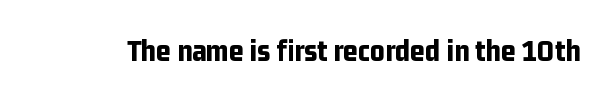
A sans-serif font was chosen for this passage. Check the space under the baseline: it is left empty. A dark, heavy texture on the line: the type is bold. Inter-character spacing is left at the font's built-in metrics. Ascenders rise straight up at ninety degrees. The face used here is proportionally spaced, like ordinary book or web type.
